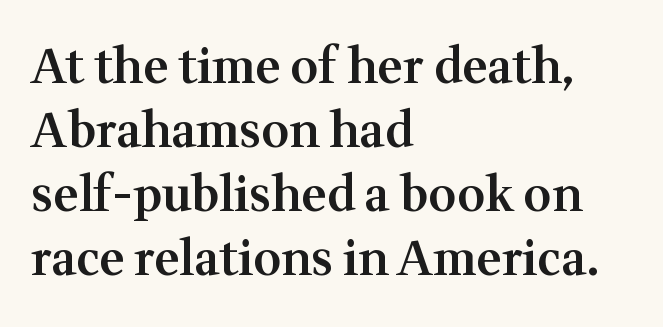
Q: Is the text bold? A: Semi-bold.
Q: Is the text italic (slanted)? A: No, it is upright.
Q: Is the typeface a serif or a sans-serif typeface? A: Serif.
Q: Is the text underlined? A: No.
Q: How is the paragraph aligned? A: Left-aligned.
Q: Is the spacing between letters normal or unusually wide? A: Normal.
Q: Is the spacing between lines tight, normal or loose? A: Normal.
Q: Width (condensed, normal, or wide)? A: Normal.
Q: Stroke contrast? A: Medium.
Q: x-height? A: Medium.
Q: Monospaced? A: No.
